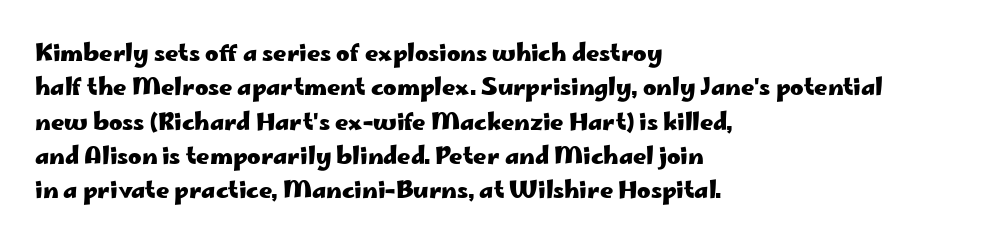
Q: Is the text bold? A: Yes.
Q: Is the text italic (slanted)? A: No, it is upright.
Q: Is the text underlined? A: No.
Q: How is the paragraph aligned? A: Left-aligned.
Q: Is the spacing between letters normal or unusually wide? A: Normal.
Q: Is the spacing between lines tight, normal or loose? A: Normal.
